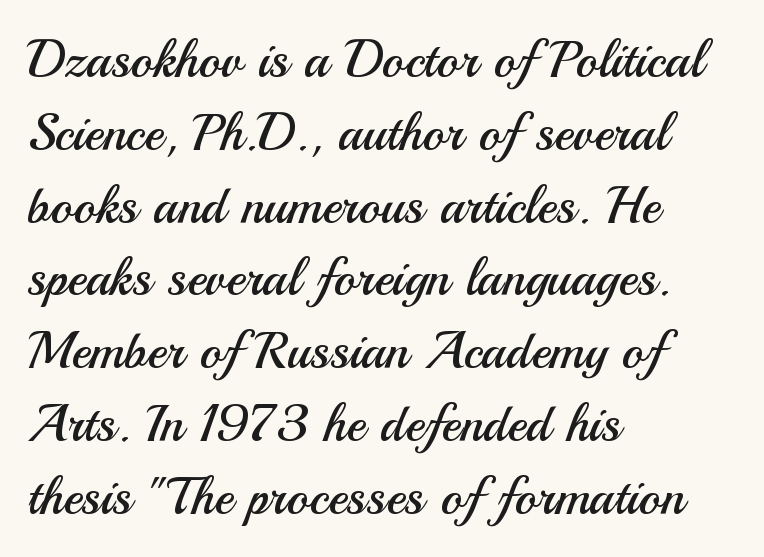
{"serif": "no", "bold": "no", "weight": "regular", "width": "normal", "stroke_contrast": "medium", "x_height": "small", "monospaced": "no", "underline": "no", "align": "left", "line_spacing": "normal", "line_spacing_ratio": 1.4, "letter_spacing": "normal", "letter_spacing_em": 0.0, "glyph_px": 52}
